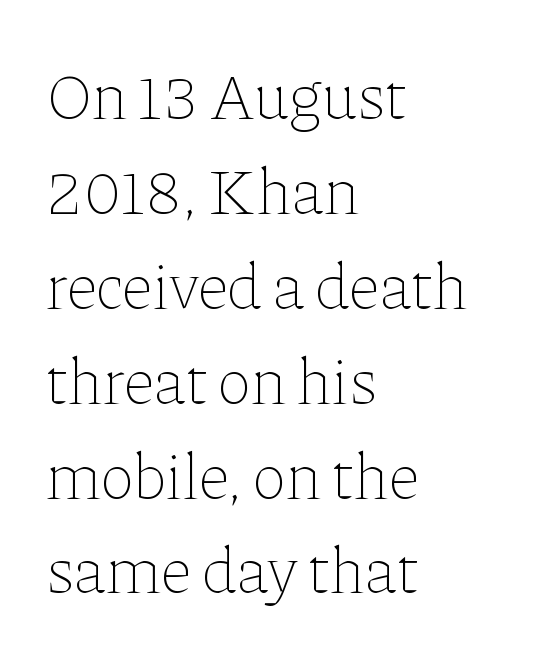
The type sits square on the baseline with zero lean. The passage shown is not bold in any degree. The leading is moderate, giving the passage an even texture. Do the characters align in a grid? No, the font is proportional.
